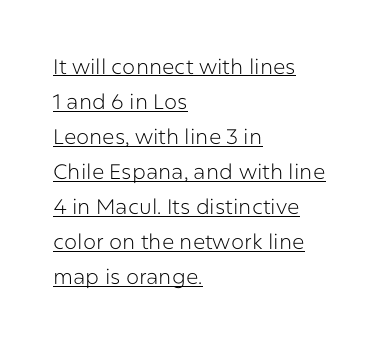
Q: Is the text bold? A: No.
Q: Is the text italic (slanted)? A: No, it is upright.
Q: Is the text underlined? A: Yes.
Q: How is the paragraph aligned? A: Left-aligned.
Q: Is the spacing between letters normal or unusually wide? A: Normal.
Q: Is the spacing between lines tight, normal or loose? A: Normal.
